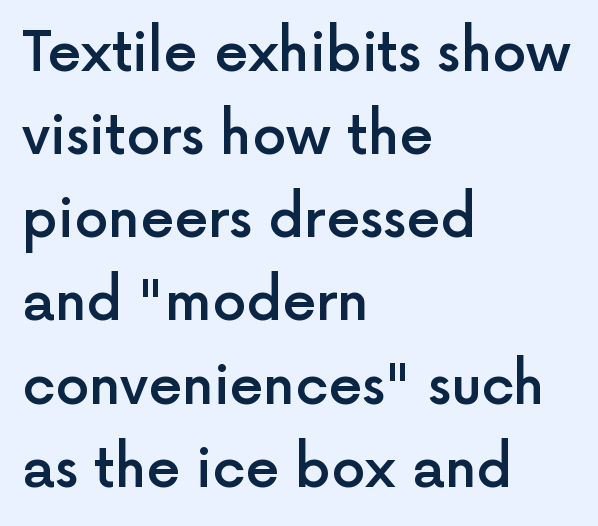
Q: Is the text bold? A: Semi-bold.
Q: Is the text italic (slanted)? A: No, it is upright.
Q: Is the typeface a serif or a sans-serif typeface? A: Sans-serif.
Q: Is the text underlined? A: No.
Q: How is the paragraph aligned? A: Left-aligned.
Q: Is the spacing between letters normal or unusually wide? A: Normal.
Q: Is the spacing between lines tight, normal or loose? A: Normal.
Q: Width (condensed, normal, or wide)? A: Normal.
Q: x-height? A: Medium.
Q: Monospaced? A: No.
